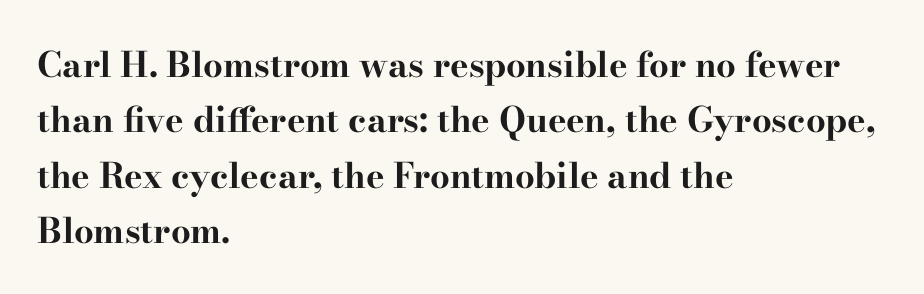
Varying glyph widths throughout — classic text-font behaviour. Does the leading feel generous? No, just average. Little horizontal feet cap the strokes, marking this as serif type. Letter spacing: default. Does the copy run flush right? No — it runs flush left.
